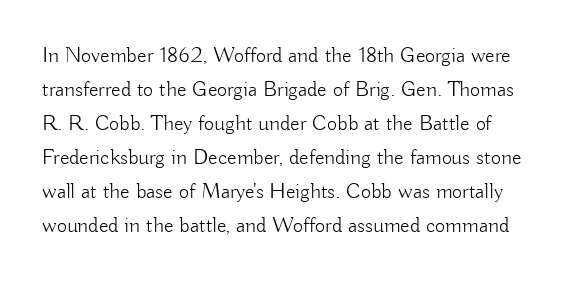
{"italic": "no", "bold": "no", "underline": "no", "line_spacing": "normal", "line_spacing_ratio": 1.55, "letter_spacing": "normal", "letter_spacing_em": 0.0, "glyph_px": 22}
